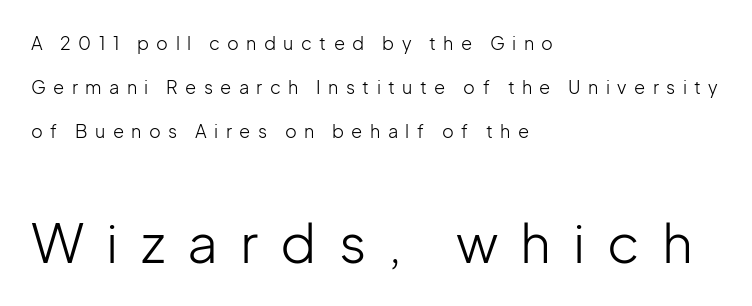
The image shows 54 px light sans-serif type, upright; set left-aligned, loose line spacing (2.44x), unusually wide letter spacing (+0.41 em), not underlined; the second (bottom) block is 3.0x larger; low stroke contrast and a medium x-height.
